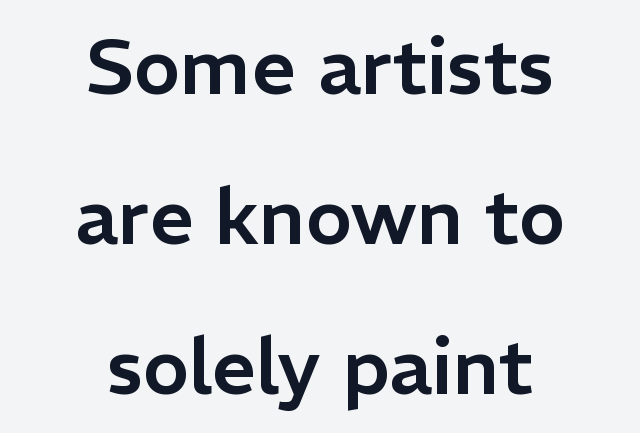
{"serif": "no", "italic": "no", "width": "normal", "stroke_contrast": "low", "x_height": "medium", "monospaced": "no", "underline": "no", "align": "center", "line_spacing": "loose", "line_spacing_ratio": 1.92, "letter_spacing": "normal", "letter_spacing_em": 0.0, "glyph_px": 78}
